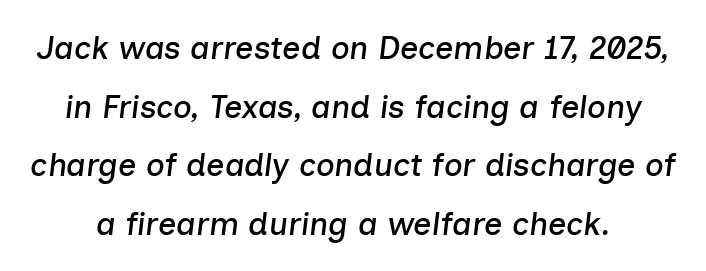
This sample uses an oblique cut, with every glyph tilted off the vertical. Rule under the text: the space is simply empty. You could call the tracking neutral — neither tight nor loose. Note the varied advance widths — an 'i' is clearly narrower than an 'm'.
